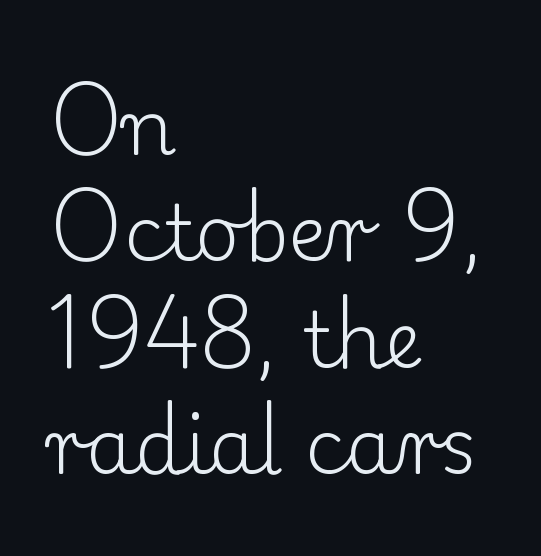
Q: Is the text bold? A: No.
Q: Is the text italic (slanted)? A: No, it is upright.
Q: Is the text underlined? A: No.
Q: How is the paragraph aligned? A: Left-aligned.
Q: Is the spacing between letters normal or unusually wide? A: Normal.
Q: Is the spacing between lines tight, normal or loose? A: Normal.
Q: Width (condensed, normal, or wide)? A: Normal.
Q: Stroke contrast? A: Low.
Q: x-height? A: Small.
Q: Monospaced? A: No.
